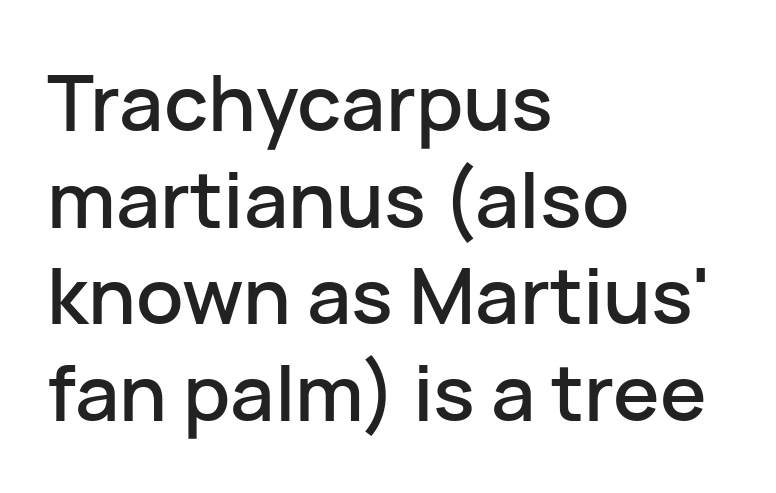
Q: Is the text italic (slanted)? A: No, it is upright.
Q: Is the typeface a serif or a sans-serif typeface? A: Sans-serif.
Q: Is the text underlined? A: No.
Q: How is the paragraph aligned? A: Left-aligned.
Q: Is the spacing between letters normal or unusually wide? A: Normal.
Q: Width (condensed, normal, or wide)? A: Normal.
Q: Stroke contrast? A: Low.
Q: x-height? A: Medium.
Q: Monospaced? A: No.
